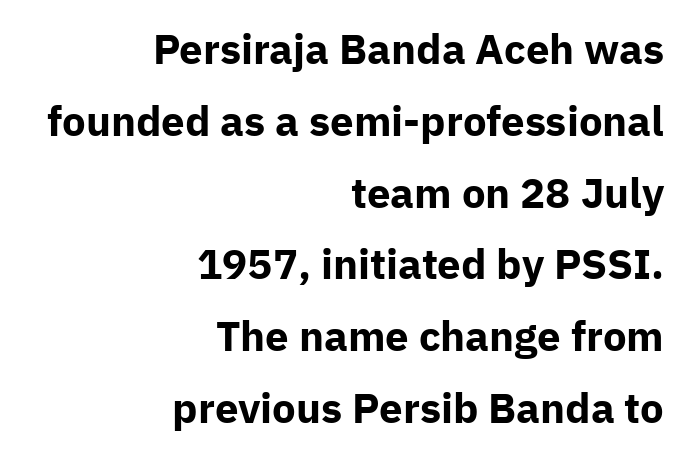
Words appear dense and cohesive because spacing is normal. A dark, heavy texture on the line: the type is bold. The face used here is a sans, in the tradition of grotesques and geometrics. Each line ends at the same right margin while the left side varies. No word sits above an underline.
